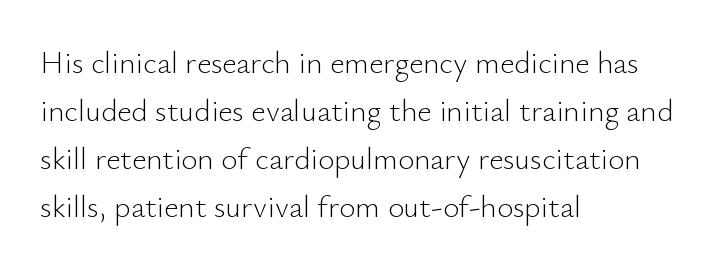
The image shows 31 px light sans-serif type, upright; set left-aligned, normal line spacing (1.55x), normal letter spacing, not underlined; low stroke contrast and a small x-height.
